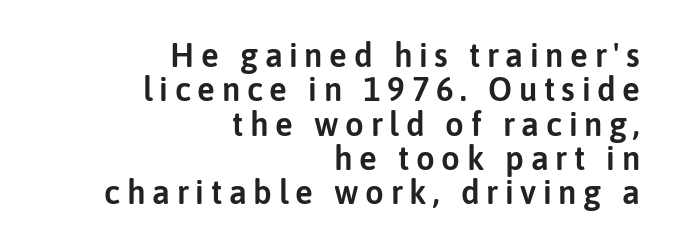
Q: Is the text italic (slanted)? A: No, it is upright.
Q: Is the typeface a serif or a sans-serif typeface? A: Sans-serif.
Q: Is the text underlined? A: No.
Q: How is the paragraph aligned? A: Right-aligned.
Q: Is the spacing between letters normal or unusually wide? A: Unusually wide.
Q: Is the spacing between lines tight, normal or loose? A: Tight.
Q: Width (condensed, normal, or wide)? A: Normal.
Q: Stroke contrast? A: Low.
Q: x-height? A: Medium.
Q: Monospaced? A: No.
